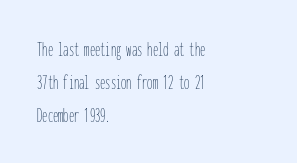
The image shows 21 px text type, upright; set left-aligned, normal line spacing (1.57x), normal letter spacing, not underlined.
